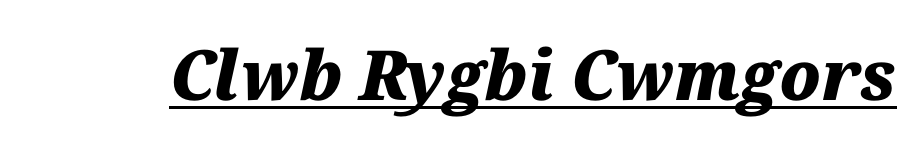
{"italic": "yes", "lean": "right", "slant_degrees": 12, "bold": "yes", "weight": "heavy", "width": "normal", "stroke_contrast": "medium", "x_height": "medium", "monospaced": "no", "underline": "yes", "letter_spacing": "normal", "letter_spacing_em": 0.0, "glyph_px": 69}
